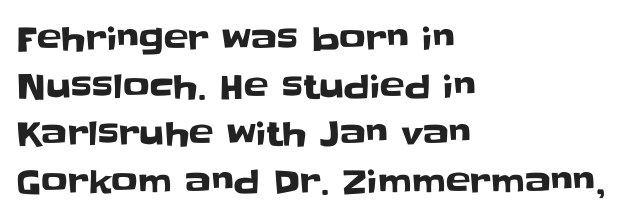
Q: Is the text italic (slanted)? A: No, it is upright.
Q: Is the typeface a serif or a sans-serif typeface? A: Sans-serif.
Q: Is the text underlined? A: No.
Q: How is the paragraph aligned? A: Left-aligned.
Q: Is the spacing between letters normal or unusually wide? A: Normal.
Q: Is the spacing between lines tight, normal or loose? A: Normal.
Q: Width (condensed, normal, or wide)? A: Normal.
Q: Stroke contrast? A: Low.
Q: x-height? A: Large.
Q: Monospaced? A: No.
